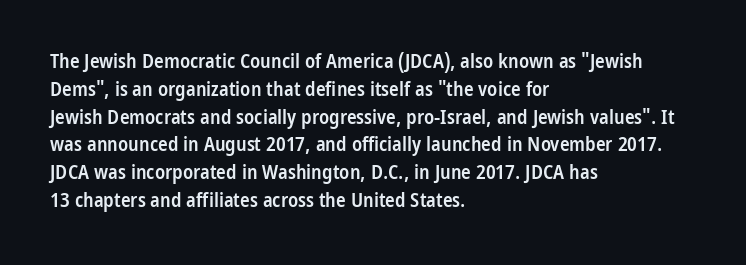
The image shows 20 px text type, upright; set left-aligned, normal line spacing (1.39x), normal letter spacing, not underlined.
